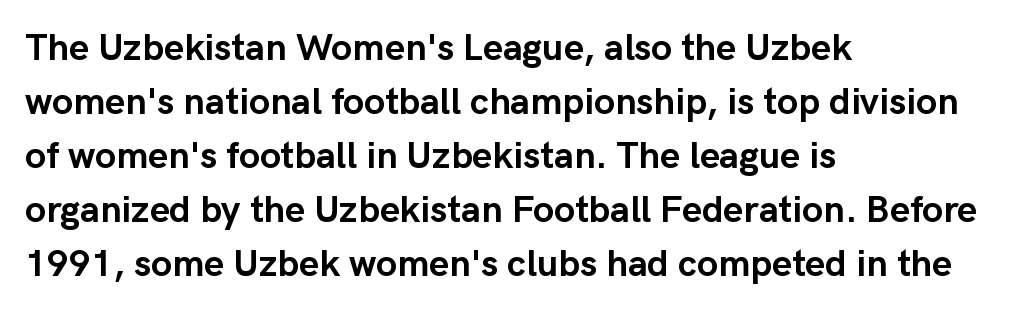
The image shows 38 px semibold sans-serif type, upright; set left-aligned, normal line spacing (1.42x), normal letter spacing, not underlined; low stroke contrast and a medium x-height.
